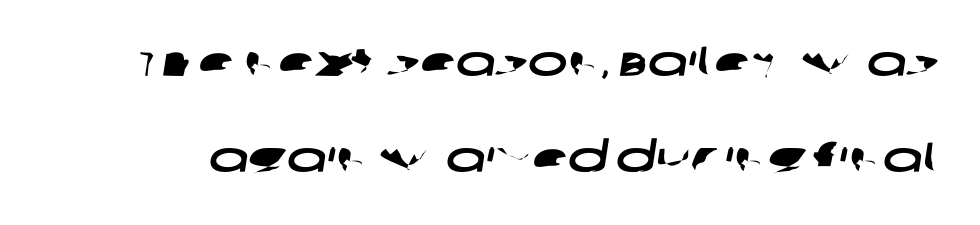
The image shows 42 px wide sans-serif type; set loose line spacing (2.28x), normal letter spacing, not underlined; low stroke contrast and a large x-height.
